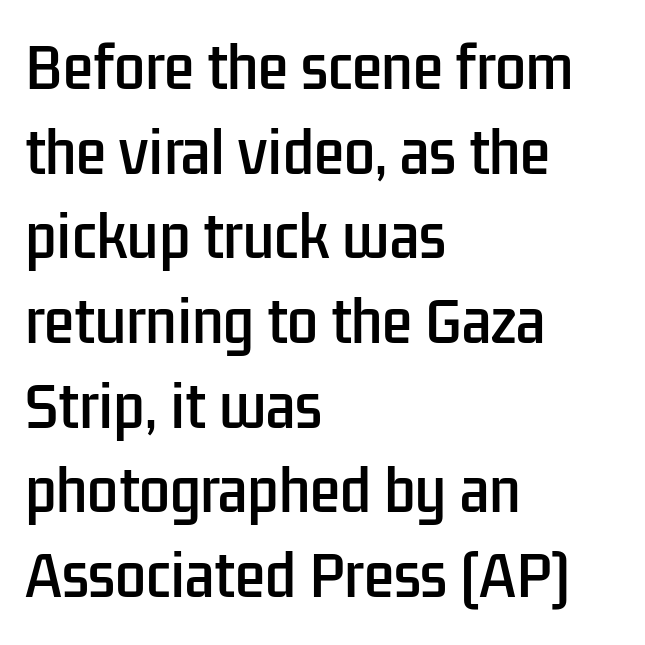
{"serif": "no", "italic": "no", "width": "condensed", "stroke_contrast": "low", "x_height": "medium", "monospaced": "no", "underline": "no", "align": "left", "line_spacing": "normal", "line_spacing_ratio": 1.54, "letter_spacing": "normal", "letter_spacing_em": 0.0, "glyph_px": 55}
